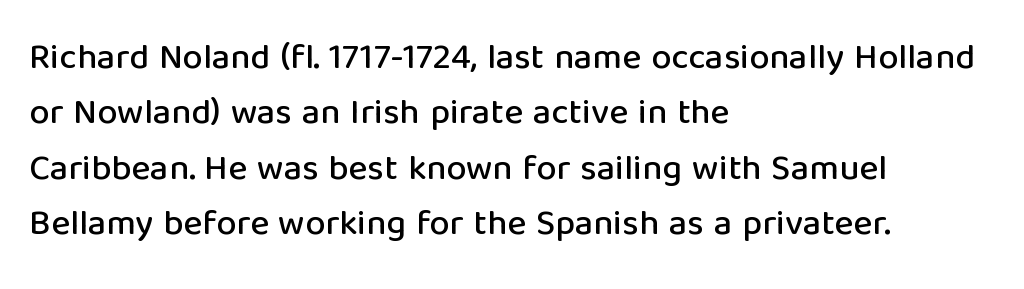
The image shows 36 px sans-serif type, upright; set left-aligned, normal line spacing (1.54x), normal letter spacing, not underlined; low stroke contrast and a medium x-height.
